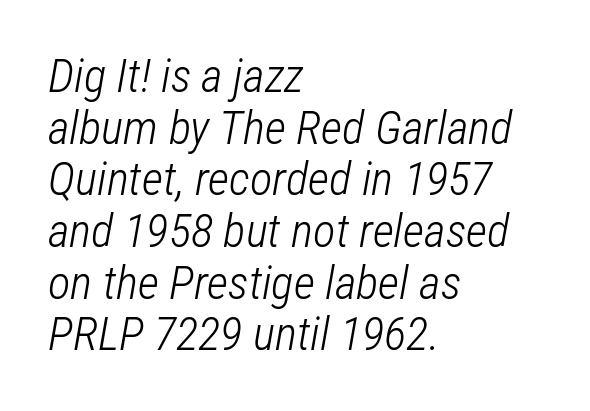
This rendering features lettering with no underline. Students, note that the glyphs here touch the page at normal intervals. A typesetter would call this leading minimal, almost set solid. These lines are rendered in a variable-pitch font.
